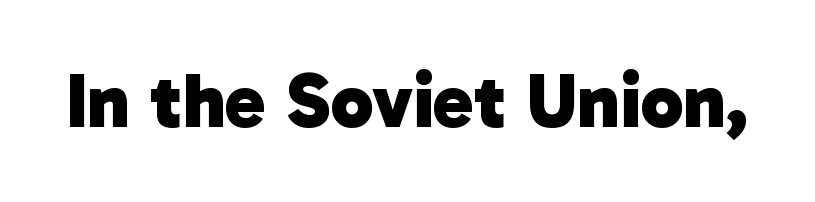
Q: Is the text bold? A: Yes.
Q: Is the typeface a serif or a sans-serif typeface? A: Sans-serif.
Q: Is the text underlined? A: No.
Q: Is the spacing between letters normal or unusually wide? A: Normal.
Q: Width (condensed, normal, or wide)? A: Normal.
Q: Stroke contrast? A: Low.
Q: x-height? A: Medium.
Q: Monospaced? A: No.
